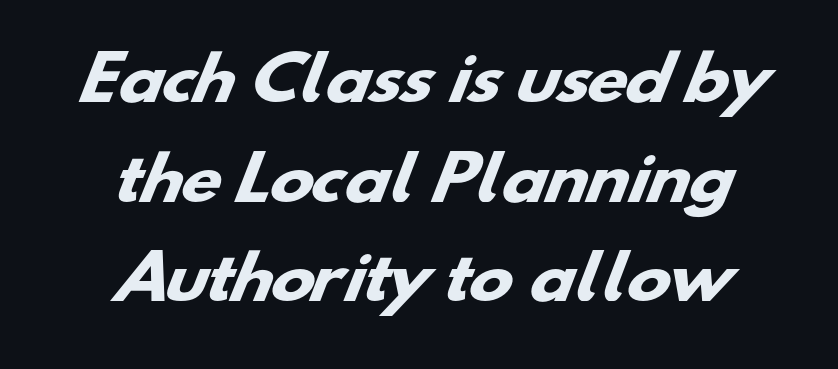
The image shows 59 px heavy, wide sans-serif type; set centered, normal line spacing (1.69x), normal letter spacing, not underlined; low stroke contrast and a small x-height.
